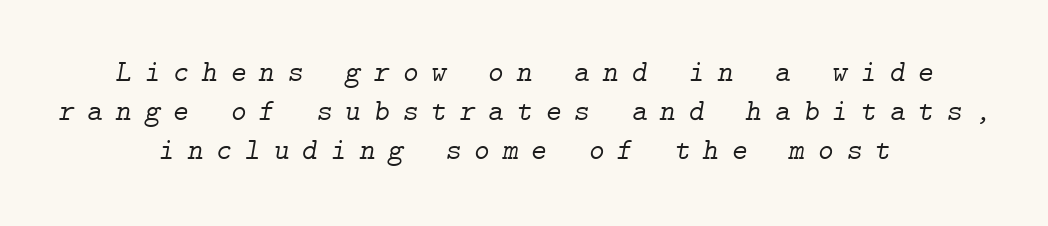
One glance says typical: line gaps are just what's usual. Nothing heavy about these letters — not bold at all. Words float on clear page, feet unadorned. Loose tracking; the words dissolve into strings of separated letters.
